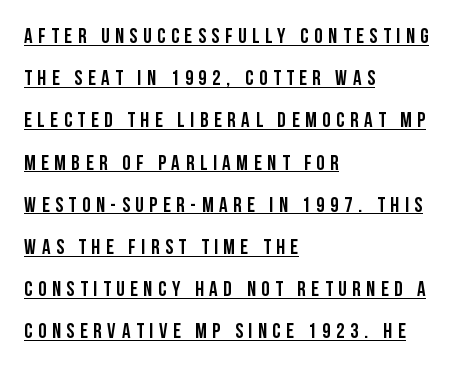
{"italic": "no", "underline": "yes", "align": "left", "line_spacing": "loose", "line_spacing_ratio": 2.01, "letter_spacing": "wide", "letter_spacing_em": 0.27, "glyph_px": 21}
